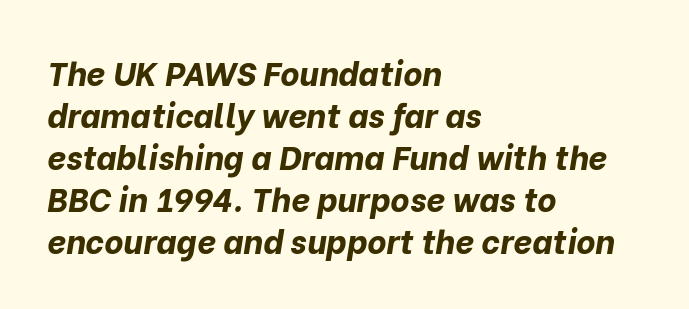
Q: Is the text bold? A: Yes.
Q: Is the text italic (slanted)? A: Yes, it leans right by about 10 degrees.
Q: Is the text underlined? A: No.
Q: How is the paragraph aligned? A: Left-aligned.
Q: Is the spacing between letters normal or unusually wide? A: Normal.
Q: Is the spacing between lines tight, normal or loose? A: Normal.
Q: Width (condensed, normal, or wide)? A: Normal.
Q: Stroke contrast? A: Low.
Q: x-height? A: Medium.
Q: Monospaced? A: No.
